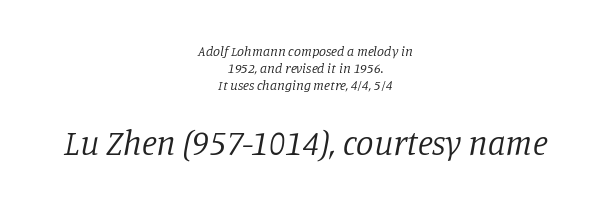
{"serif": "yes", "italic": "yes", "lean": "right", "slant_degrees": 11, "bold": "no", "weight": "regular", "width": "normal", "stroke_contrast": "low", "x_height": "large", "monospaced": "no", "underline": "no", "align": "center", "line_spacing_ratio": 1.2, "letter_spacing": "normal", "letter_spacing_em": 0.0, "larger_block": "second", "size_ratio": 2.5, "glyph_px": 35}
